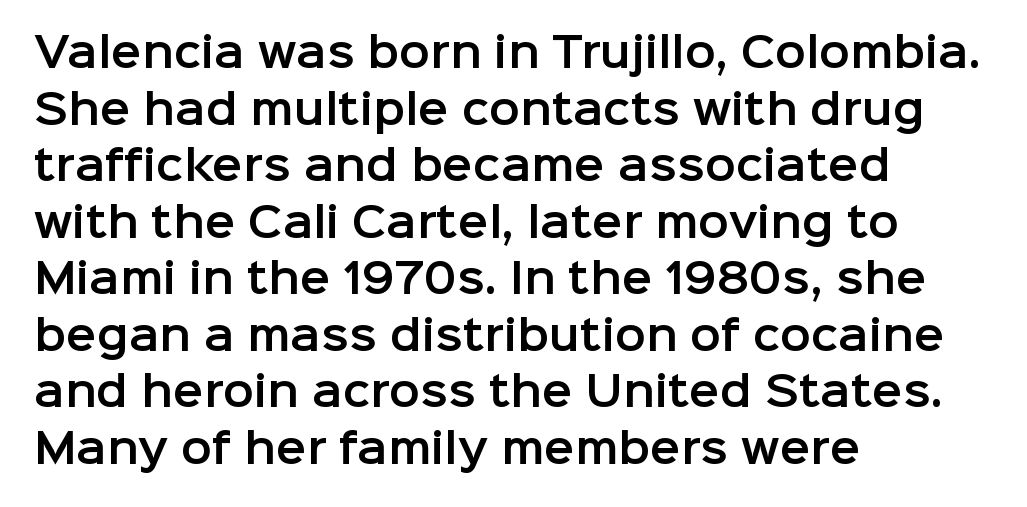
Q: Is the text italic (slanted)? A: No, it is upright.
Q: Is the typeface a serif or a sans-serif typeface? A: Sans-serif.
Q: Is the text underlined? A: No.
Q: How is the paragraph aligned? A: Left-aligned.
Q: Is the spacing between letters normal or unusually wide? A: Normal.
Q: Is the spacing between lines tight, normal or loose? A: Normal.
Q: Width (condensed, normal, or wide)? A: Normal.
Q: Stroke contrast? A: Low.
Q: x-height? A: Medium.
Q: Monospaced? A: No.
